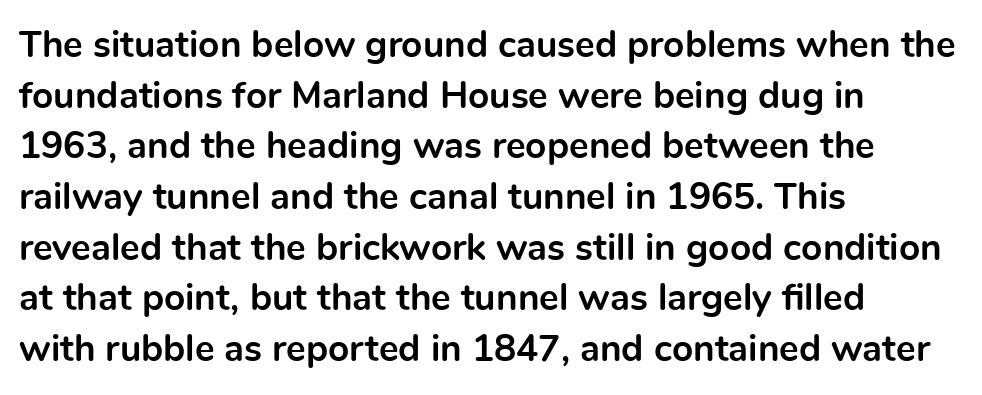
{"serif": "no", "italic": "no", "bold": "yes", "weight": "bold", "width": "normal", "x_height": "medium", "monospaced": "no", "underline": "no", "align": "left", "line_spacing": "normal", "line_spacing_ratio": 1.37, "letter_spacing": "normal", "letter_spacing_em": 0.0, "glyph_px": 37}
